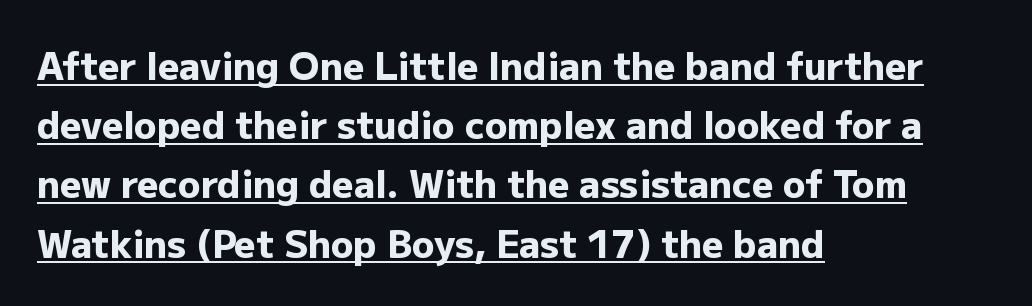
Q: Is the text bold? A: Yes.
Q: Is the text italic (slanted)? A: No, it is upright.
Q: Is the typeface a serif or a sans-serif typeface? A: Sans-serif.
Q: Is the text underlined? A: Yes.
Q: How is the paragraph aligned? A: Left-aligned.
Q: Is the spacing between letters normal or unusually wide? A: Normal.
Q: Is the spacing between lines tight, normal or loose? A: Normal.
Q: Width (condensed, normal, or wide)? A: Normal.
Q: Stroke contrast? A: Low.
Q: x-height? A: Medium.
Q: Monospaced? A: No.
